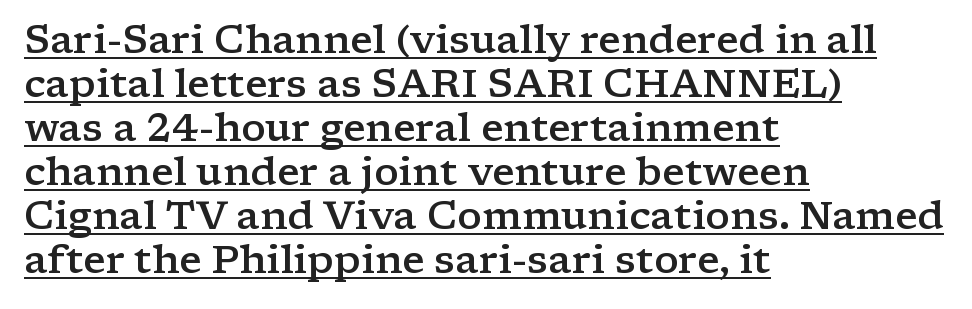
The image shows 39 px semibold, wide serif type, upright; set left-aligned, tight line spacing (1.13x), normal letter spacing, underlined; low stroke contrast and a medium x-height.
